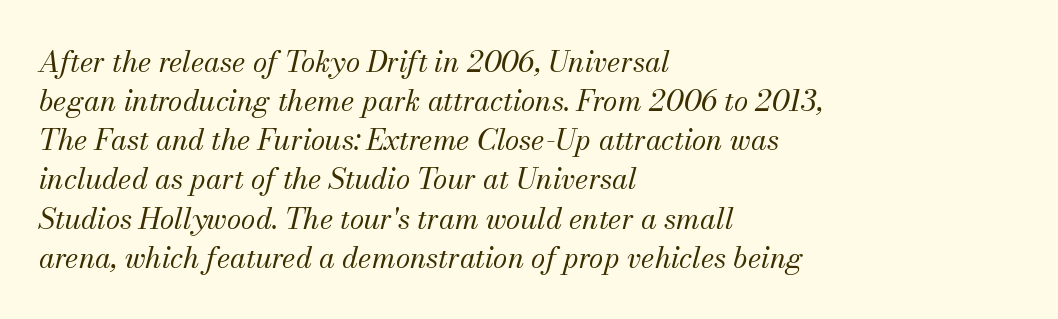
The image shows 29 px regular-weight serif type, italic (leaning right); set left-aligned, normal line spacing (1.35x), normal letter spacing, not underlined; medium stroke contrast and a small x-height.
